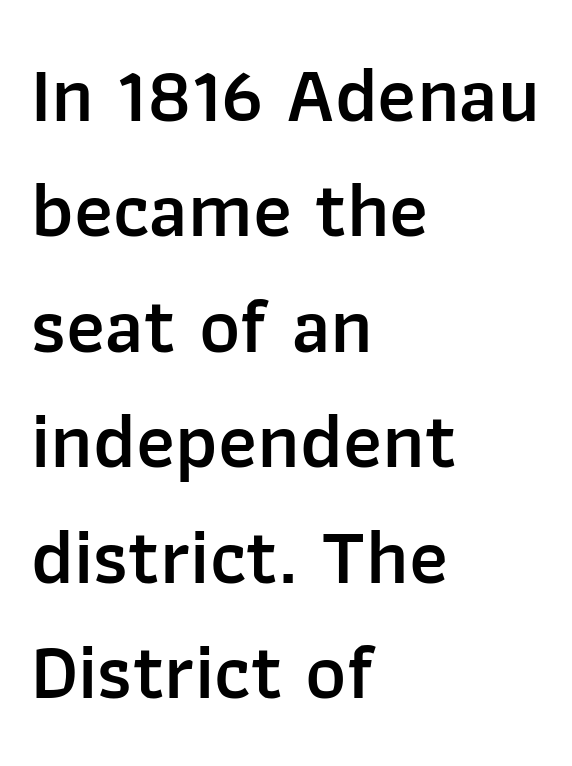
{"serif": "no", "italic": "no", "bold": "semi", "weight": "semibold", "width": "normal", "stroke_contrast": "low", "x_height": "medium", "monospaced": "no", "underline": "no", "align": "left", "line_spacing": "normal", "line_spacing_ratio": 1.48, "letter_spacing": "normal", "letter_spacing_em": 0.0, "glyph_px": 78}
